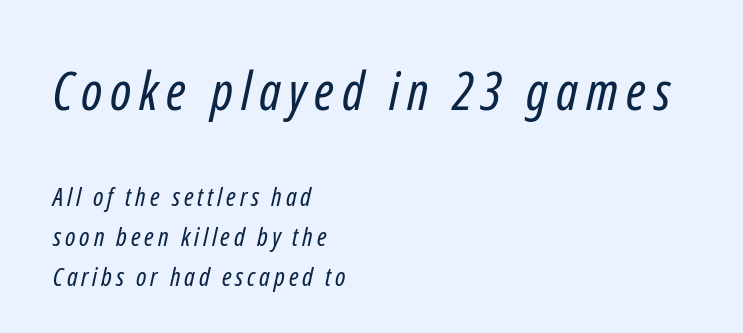
{"serif": "no", "bold": "no", "weight": "regular", "width": "condensed", "stroke_contrast": "low", "x_height": "medium", "monospaced": "no", "underline": "no", "align": "left", "line_spacing": "normal", "line_spacing_ratio": 1.55, "larger_block": "first", "size_ratio": 2.04, "glyph_px": 53}
